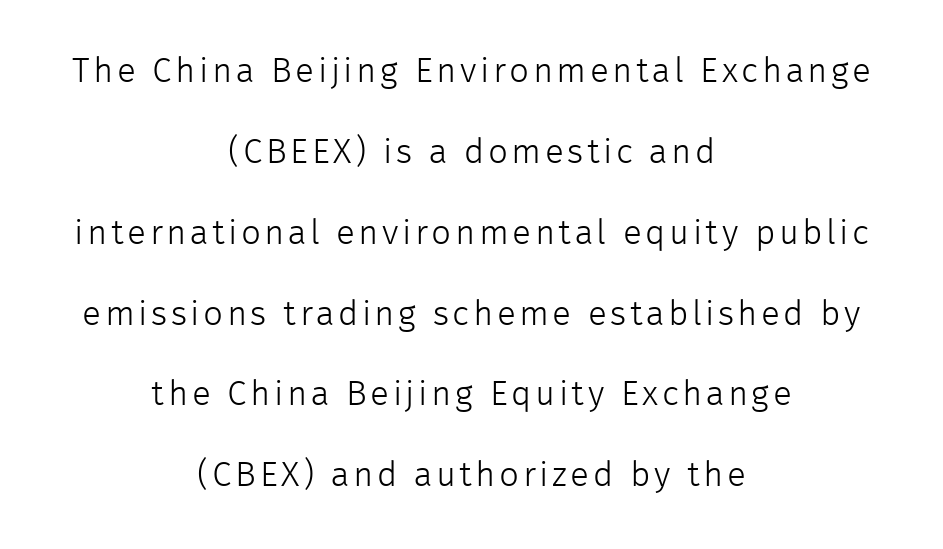
The image shows 35 px light sans-serif type, upright; set centered, loose line spacing (2.31x), not underlined; low stroke contrast and a medium x-height.
